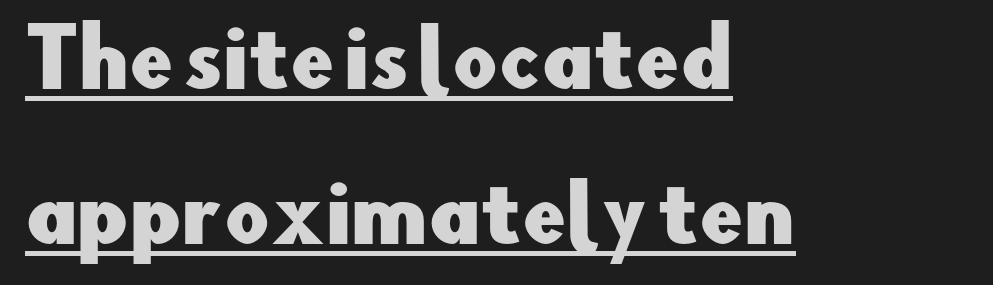
{"serif": "no", "italic": "no", "width": "normal", "stroke_contrast": "low", "x_height": "small", "monospaced": "no", "underline": "yes", "align": "left", "line_spacing": "loose", "line_spacing_ratio": 1.99, "letter_spacing": "normal", "letter_spacing_em": 0.0, "glyph_px": 78}
